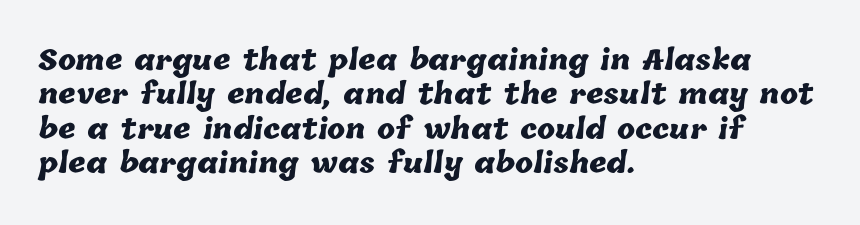
Q: Is the text bold? A: Yes.
Q: Is the text underlined? A: No.
Q: How is the paragraph aligned? A: Left-aligned.
Q: Is the spacing between letters normal or unusually wide? A: Normal.
Q: Is the spacing between lines tight, normal or loose? A: Normal.
